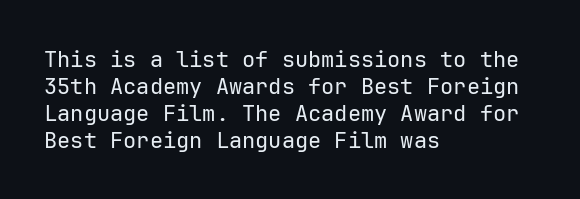
The image shows 22 px text type, upright; set left-aligned, line spacing 1.22x, normal letter spacing, not underlined.
